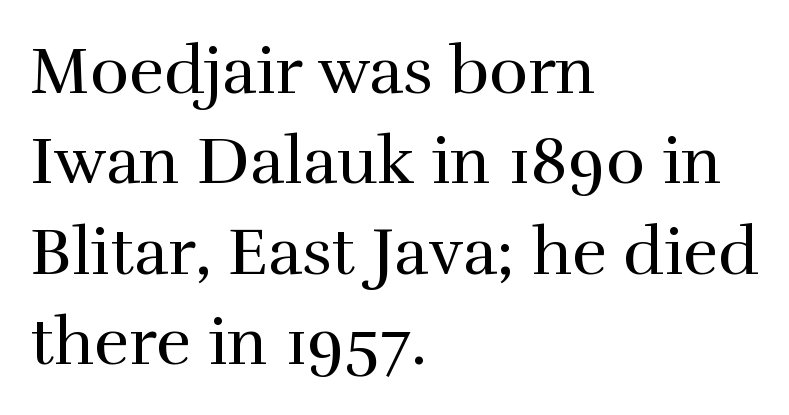
{"serif": "yes", "italic": "no", "bold": "no", "weight": "regular", "width": "normal", "stroke_contrast": "high", "x_height": "medium", "monospaced": "no", "underline": "no", "align": "left", "line_spacing": "normal", "line_spacing_ratio": 1.37, "letter_spacing": "normal", "letter_spacing_em": 0.0, "glyph_px": 66}
